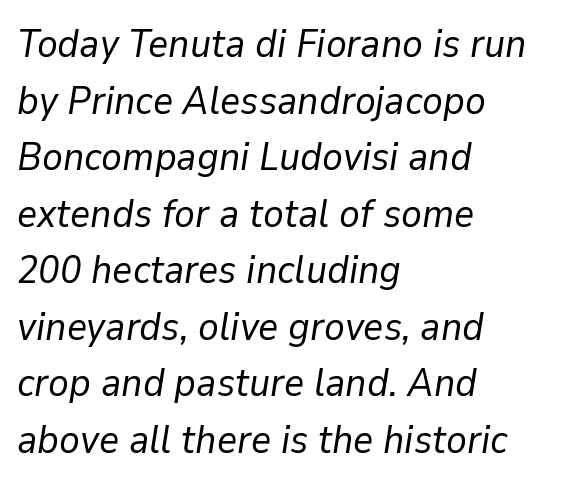
Think of a printed novel: that variable character pitch is what you see here. This rendering uses left alignment, leaving the right contour irregular. Is there much room between lines? A standard amount, neither cramped nor airy. The font is comparable to plain body text, perhaps lighter.
